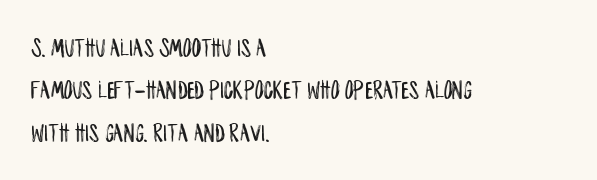
Q: Is the text italic (slanted)? A: No, it is upright.
Q: Is the text underlined? A: No.
Q: How is the paragraph aligned? A: Left-aligned.
Q: Is the spacing between letters normal or unusually wide? A: Normal.
Q: Is the spacing between lines tight, normal or loose? A: Normal.
